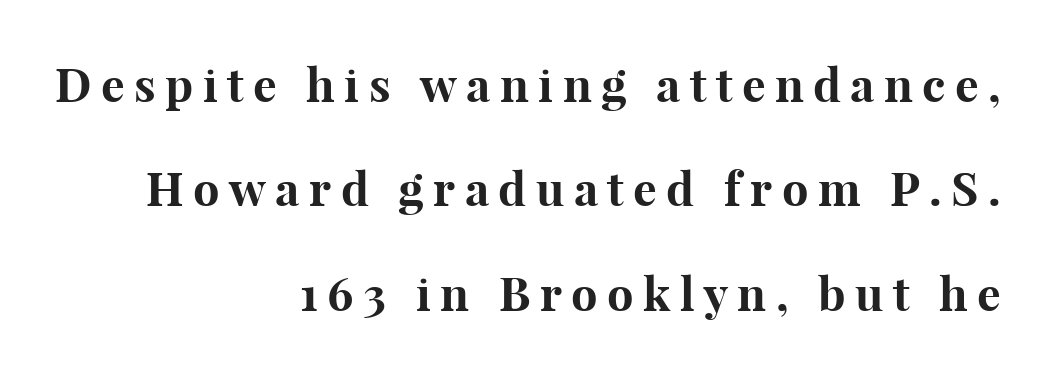
Q: Is the text bold? A: Yes.
Q: Is the text italic (slanted)? A: No, it is upright.
Q: Is the typeface a serif or a sans-serif typeface? A: Serif.
Q: Is the text underlined? A: No.
Q: How is the paragraph aligned? A: Right-aligned.
Q: Is the spacing between letters normal or unusually wide? A: Unusually wide.
Q: Is the spacing between lines tight, normal or loose? A: Loose.
Q: Width (condensed, normal, or wide)? A: Normal.
Q: Stroke contrast? A: High.
Q: x-height? A: Medium.
Q: Monospaced? A: No.
